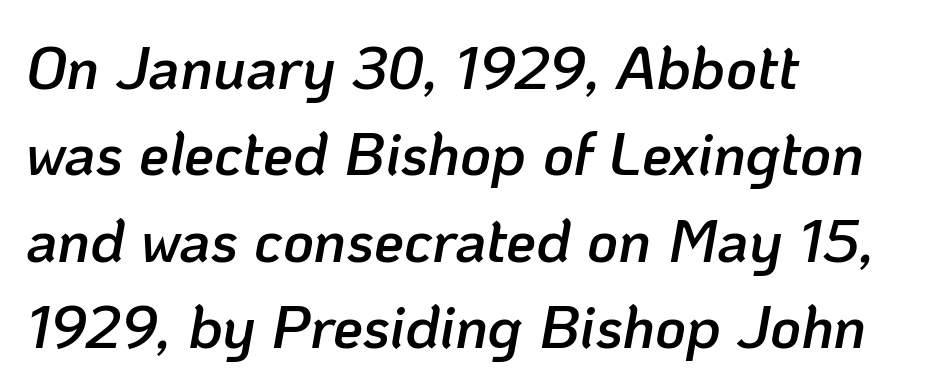
{"italic": "yes", "lean": "right", "slant_degrees": 10, "bold": "semi", "weight": "semibold", "width": "normal", "stroke_contrast": "low", "x_height": "medium", "monospaced": "no", "underline": "no", "align": "left", "line_spacing": "normal", "line_spacing_ratio": 1.44, "letter_spacing": "normal", "letter_spacing_em": 0.0, "glyph_px": 60}
